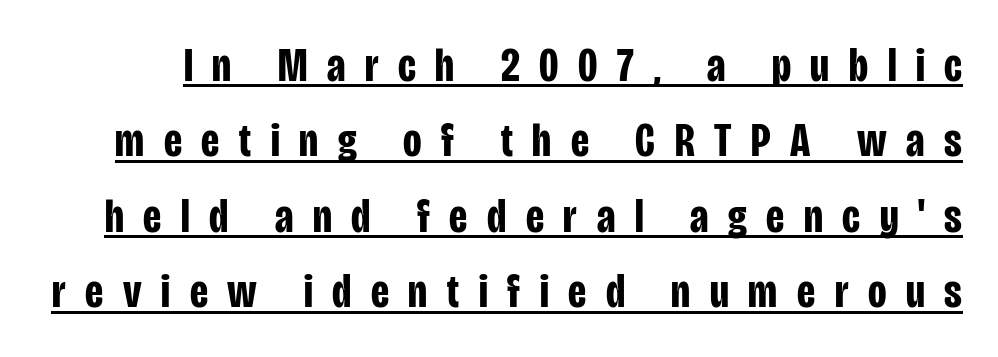
{"serif": "no", "italic": "no", "bold": "yes", "weight": "bold", "width": "condensed", "stroke_contrast": "low", "x_height": "large", "monospaced": "no", "underline": "yes", "line_spacing": "normal", "line_spacing_ratio": 1.57, "letter_spacing": "wide", "letter_spacing_em": 0.41, "glyph_px": 48}
